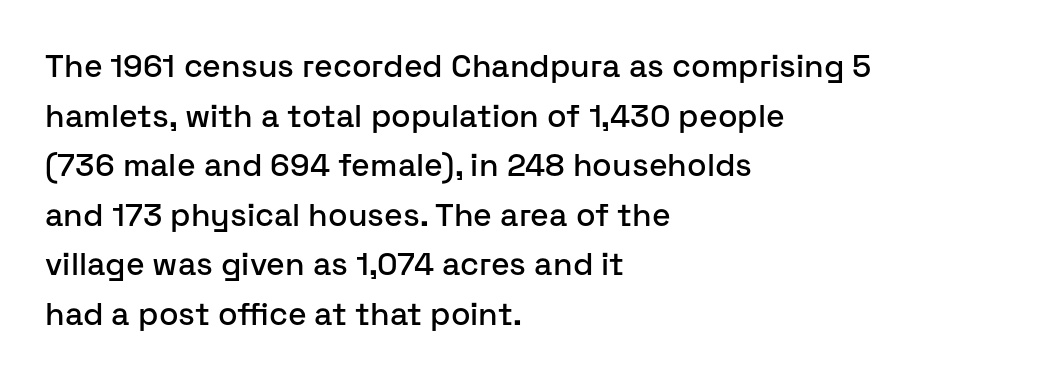
The image shows 32 px sans-serif type, upright; set left-aligned, normal line spacing (1.55x), normal letter spacing, not underlined; low stroke contrast and a medium x-height.
